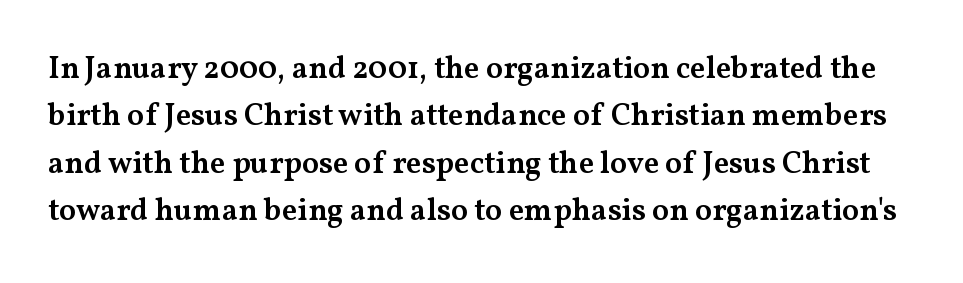
{"serif": "yes", "italic": "no", "bold": "semi", "weight": "semibold", "width": "wide", "stroke_contrast": "medium", "x_height": "medium", "monospaced": "no", "underline": "no", "line_spacing": "normal", "line_spacing_ratio": 1.53, "letter_spacing": "normal", "letter_spacing_em": 0.0, "glyph_px": 31}
